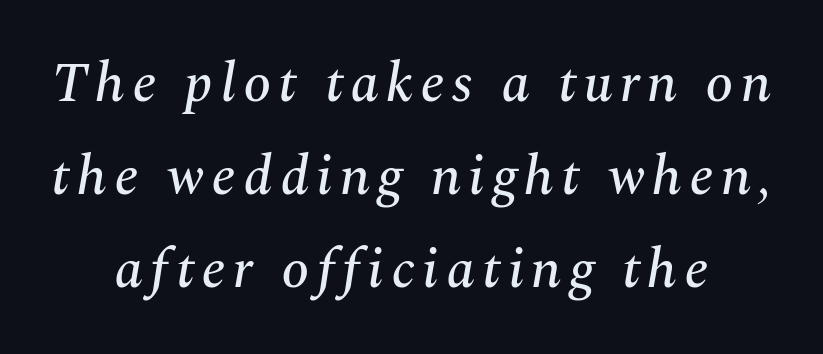
Q: Is the text italic (slanted)? A: Yes, it leans right by about 10 degrees.
Q: Is the typeface a serif or a sans-serif typeface? A: Serif.
Q: Is the text underlined? A: No.
Q: Is the spacing between lines tight, normal or loose? A: Normal.
Q: Width (condensed, normal, or wide)? A: Normal.
Q: Stroke contrast? A: Medium.
Q: x-height? A: Medium.
Q: Monospaced? A: No.
